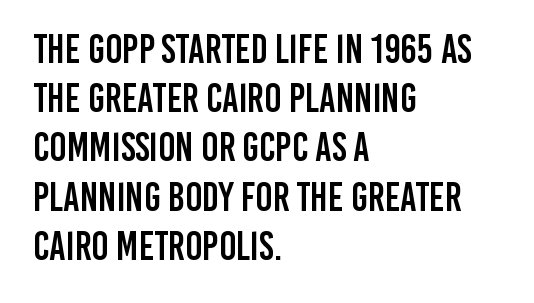
The image shows 40 px condensed sans-serif type, upright; set left-aligned, line spacing 1.23x, normal letter spacing, not underlined; low stroke contrast and a large x-height.
